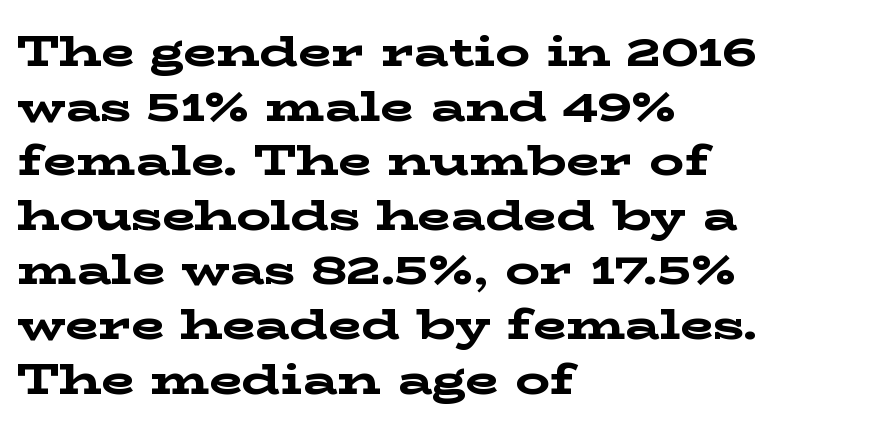
The image shows 43 px bold, wide serif type, upright; set left-aligned, normal line spacing (1.27x), normal letter spacing, not underlined; low stroke contrast and a medium x-height.
